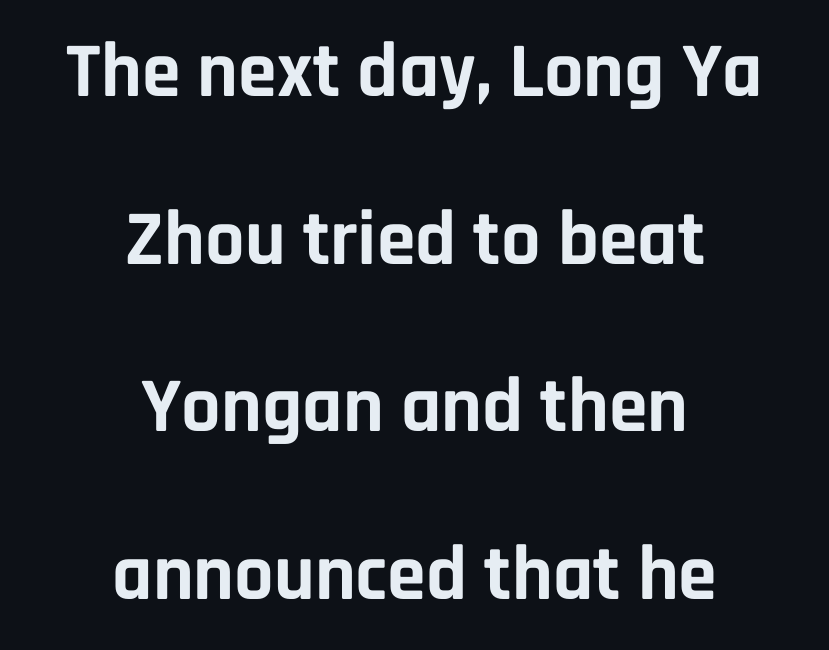
Each new line begins a long way beneath the previous one. Observe the ordinary spacing: letters are neighbours, not strangers. I'd describe the lettering as bold — thick and assertive. In terms of letterform style, serifs are entirely absent. The space beneath each line is pristine and unruled. Short and long lines alike share a common midpoint.
